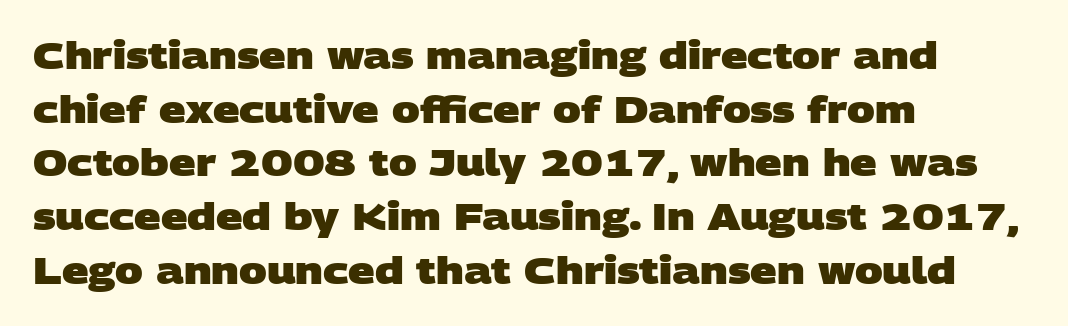
Here the designer chose a conventional face with non-uniform glyph widths. Typeset ragged right — the left edge is the straight one. I'd call this a sans setting — the letters go barefoot. Set as a true bold cut, around the 700 mark.
